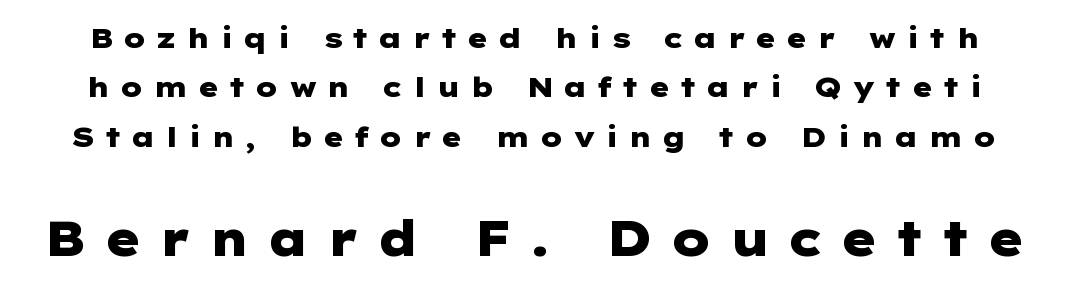
{"serif": "no", "italic": "no", "bold": "yes", "weight": "heavy", "width": "wide", "stroke_contrast": "low", "x_height": "medium", "underline": "no", "line_spacing_ratio": 1.76, "letter_spacing": "wide", "letter_spacing_em": 0.33, "larger_block": "second", "size_ratio": 1.75, "glyph_px": 49}
